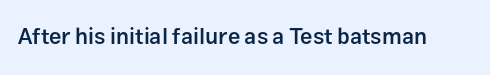
Q: Is the text bold? A: Semi-bold.
Q: Is the text italic (slanted)? A: No, it is upright.
Q: Is the text underlined? A: No.
Q: Is the spacing between letters normal or unusually wide? A: Normal.
